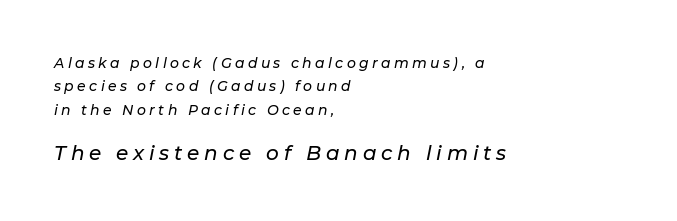
The image shows 20 px text type, italic (leaning right); set left-aligned, normal line spacing (1.67x), unusually wide letter spacing (+0.24 em), not underlined; the second (bottom) block is 1.43x larger.
